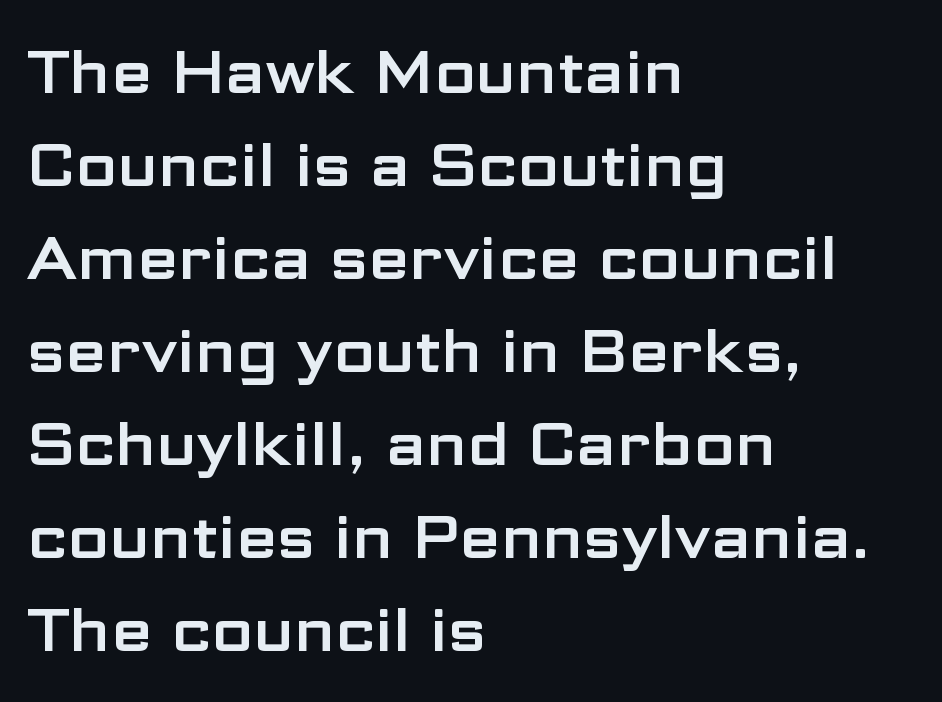
Where is the straight margin? On the left. Nope, no serifs anywhere on these letters. These lines keep a tight, regular rhythm from letter to letter. Has an underline been added? It has not.
